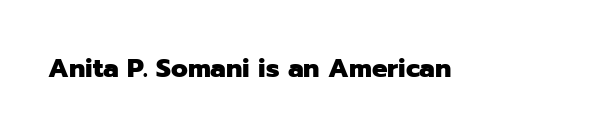
Only glyphs here, with clear space below each row. Rendered with straight, roman letterforms. The glyphs have the mass of a bold cut. Observe the ordinary spacing: letters are neighbours, not strangers.
